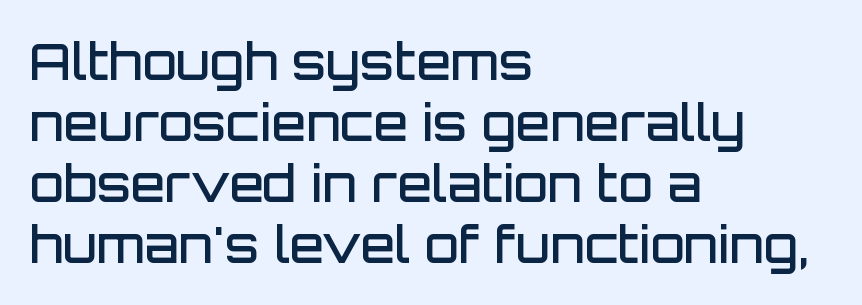
{"serif": "no", "italic": "no", "bold": "semi", "weight": "semibold", "width": "normal", "stroke_contrast": "low", "x_height": "large", "monospaced": "no", "underline": "no", "align": "left", "line_spacing_ratio": 1.22, "letter_spacing": "normal", "letter_spacing_em": 0.0, "glyph_px": 50}
